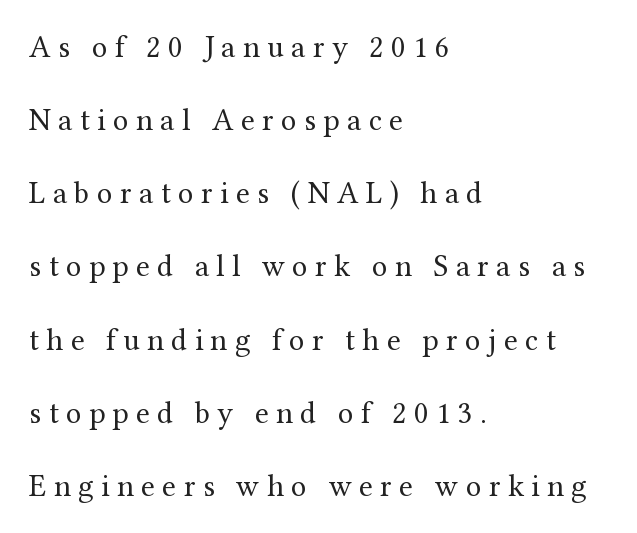
The paragraph shown leans on its left margin. This is the regular roman posture of the typeface. Serif or sans? Serif — the stroke terminals have little feet. Nobody drew a line under any word here. Does extra space separate the letters? Yes, quite a lot of it.
